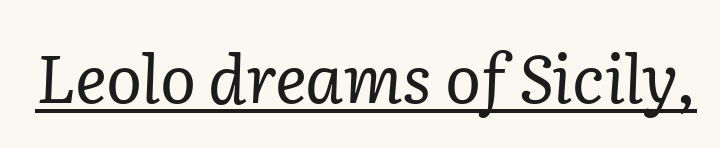
The image shows 67 px regular-weight serif type, italic (leaning right); set normal letter spacing, underlined; low stroke contrast and a medium x-height.
